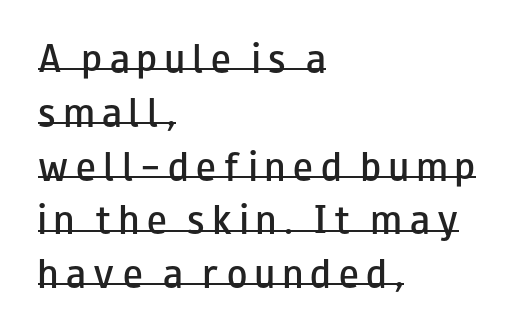
Q: Is the text bold? A: Semi-bold.
Q: Is the text italic (slanted)? A: No, it is upright.
Q: Is the typeface a serif or a sans-serif typeface? A: Sans-serif.
Q: Is the text underlined? A: Yes.
Q: How is the paragraph aligned? A: Left-aligned.
Q: Is the spacing between letters normal or unusually wide? A: Unusually wide.
Q: Is the spacing between lines tight, normal or loose? A: Normal.
Q: Width (condensed, normal, or wide)? A: Wide.
Q: Stroke contrast? A: Low.
Q: x-height? A: Small.
Q: Monospaced? A: No.
